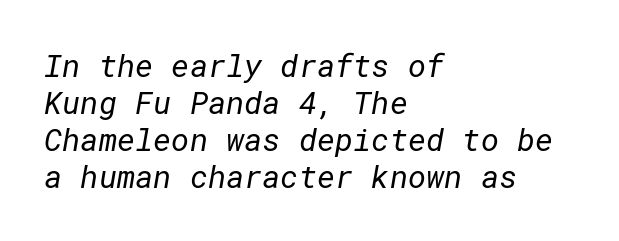
The image shows 31 px regular-weight sans-serif type; set left-aligned, line spacing 1.19x, normal letter spacing, not underlined; low stroke contrast and a medium x-height.
